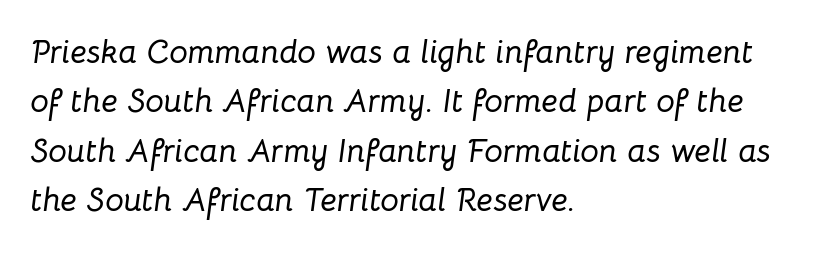
The image shows 33 px text type, italic (leaning right); set left-aligned, normal line spacing (1.5x), normal letter spacing, not underlined; low stroke contrast and a medium x-height.
